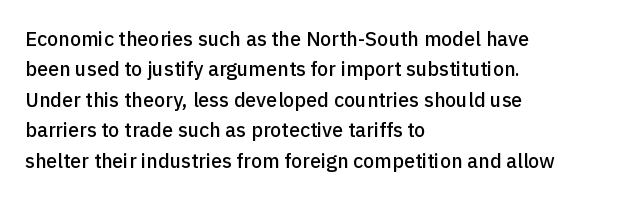
Characters follow at the spacing the type designer built in. The line-height multiplier appears to be the usual default. Just letters on the line, the space beneath them empty. It's the straight-up-and-down kind of type. Each line starts at the same left margin while the right side varies.
